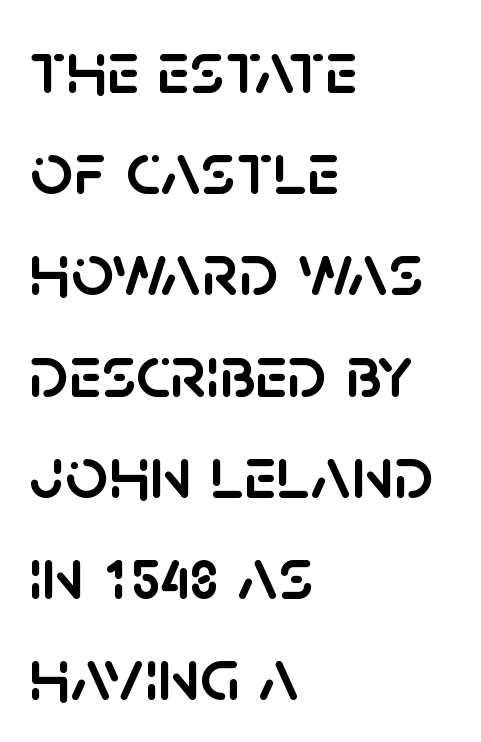
{"serif": "no", "italic": "no", "width": "normal", "stroke_contrast": "low", "x_height": "large", "monospaced": "no", "underline": "no", "align": "left", "line_spacing": "normal", "line_spacing_ratio": 1.35, "letter_spacing": "normal", "letter_spacing_em": 0.0, "glyph_px": 75}
